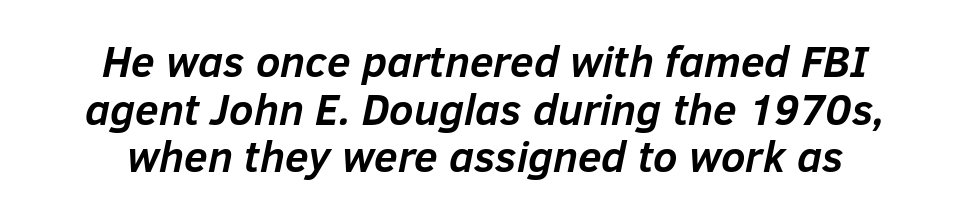
The face used here is rendered with its standard letterfit. The rendering applies a slant to the glyphs. If you folded the block vertically in half, each line would mirror itself in length. Bare-footed words on every line. Heavy-handed strokes throughout: this text is bold.
